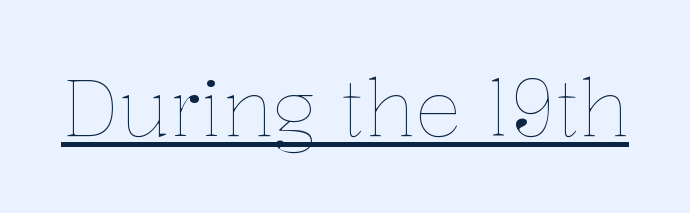
The image shows 79 px thin type, upright; set normal letter spacing, underlined; low stroke contrast and a medium x-height.
